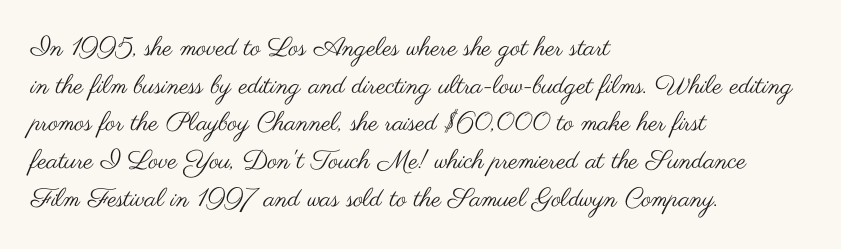
{"bold": "no", "underline": "no", "align": "left", "line_spacing": "normal", "line_spacing_ratio": 1.45, "letter_spacing": "normal", "letter_spacing_em": 0.0, "glyph_px": 26}
